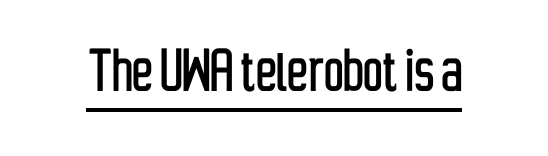
Q: Is the text italic (slanted)? A: No, it is upright.
Q: Is the typeface a serif or a sans-serif typeface? A: Sans-serif.
Q: Is the text underlined? A: Yes.
Q: Is the spacing between letters normal or unusually wide? A: Normal.
Q: Width (condensed, normal, or wide)? A: Condensed.
Q: Stroke contrast? A: Low.
Q: x-height? A: Medium.
Q: Monospaced? A: No.
